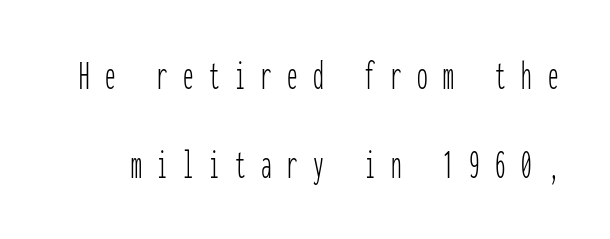
{"serif": "no", "italic": "no", "bold": "no", "weight": "thin", "width": "condensed", "stroke_contrast": "low", "x_height": "medium", "monospaced": "yes", "underline": "no", "line_spacing": "loose", "line_spacing_ratio": 2.13, "letter_spacing": "wide", "letter_spacing_em": 0.37, "glyph_px": 42}
